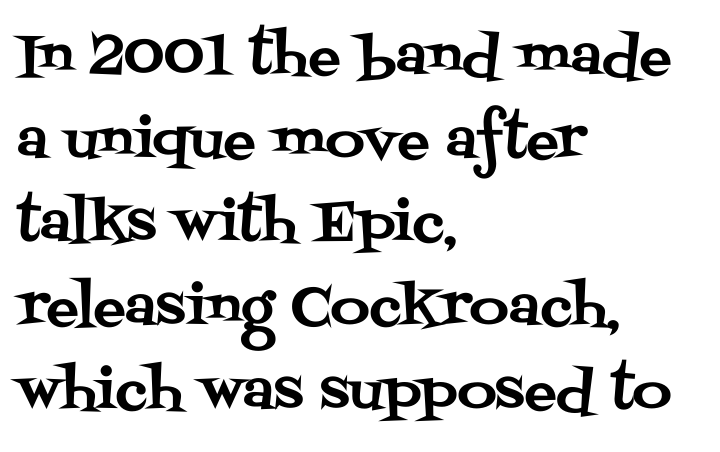
The image shows 54 px serif type, upright; set left-aligned, normal line spacing (1.55x), normal letter spacing, not underlined; medium stroke contrast and a large x-height.
